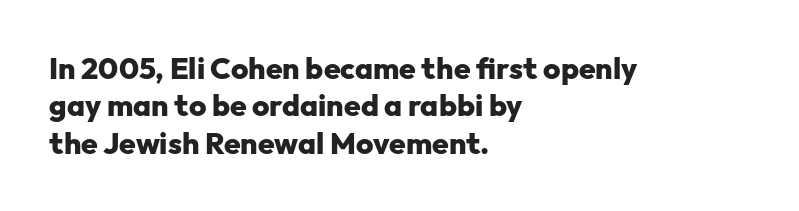
The image shows 30 px heavy sans-serif type, upright; set left-aligned, normal line spacing (1.25x), normal letter spacing, not underlined; low stroke contrast and a medium x-height.
